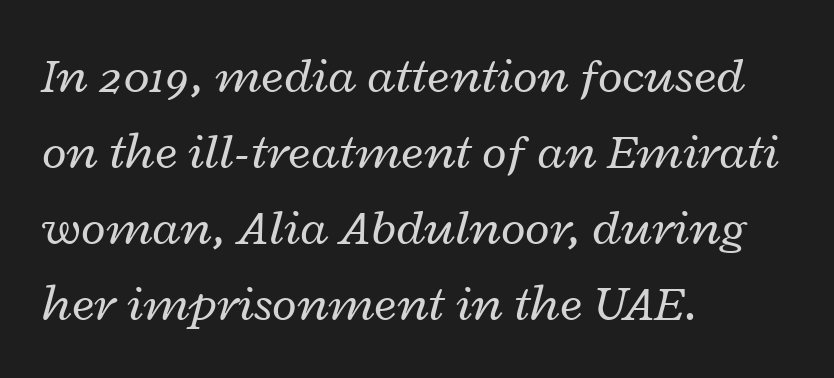
Look at the tracking — it's just the regular setting, nothing added. Students, observe: this is what conventionally led text looks like. The whole block is typeset with a tilt. Stroke mass is kept to a normal reading level or below. In CSS terms this would be text-align: left. The zone under the glyphs is completely vacant.
